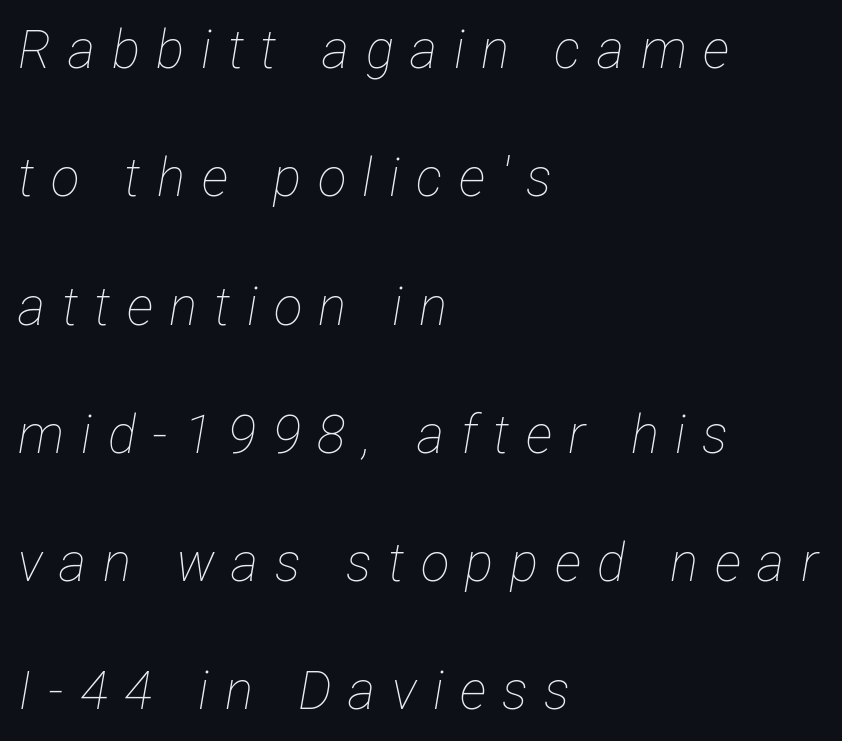
The letterforms stand isolated, each surrounded by extra space. Note the varied advance widths — an 'i' is clearly narrower than an 'm'. Bold? No — there's no thickening of the strokes. Line starts are locked; line ends wander. Italic? Definitely — the glyphs are oblique.
